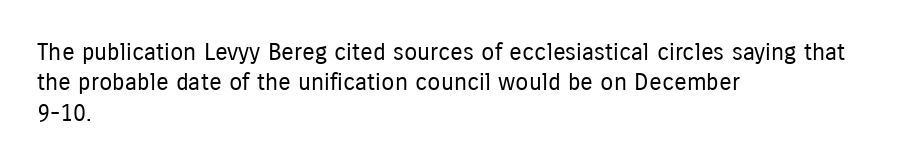
{"italic": "no", "bold": "no", "underline": "no", "align": "left", "line_spacing": "normal", "line_spacing_ratio": 1.27, "letter_spacing": "normal", "letter_spacing_em": 0.0, "glyph_px": 24}
